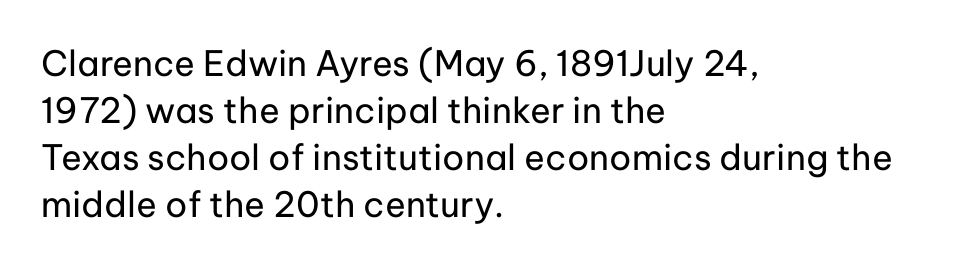
The image shows 35 px regular-weight sans-serif type, upright; set left-aligned, normal line spacing (1.34x), normal letter spacing, not underlined; low stroke contrast and a medium x-height.
